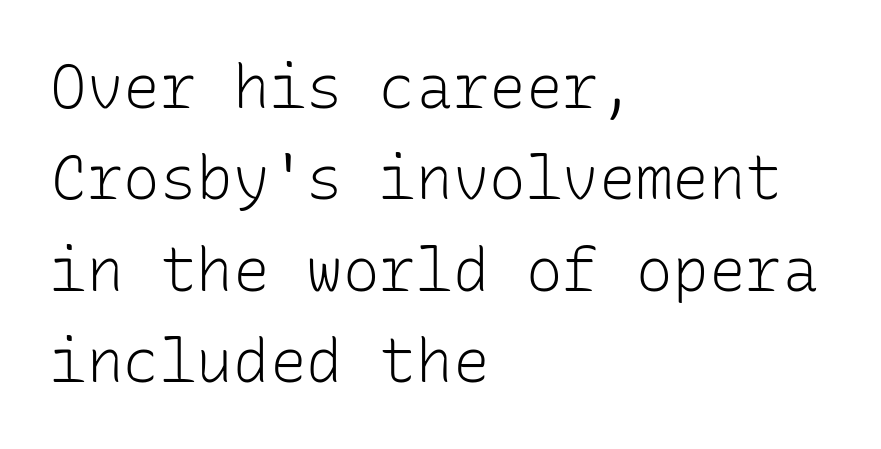
Q: Is the text bold? A: No.
Q: Is the text italic (slanted)? A: No, it is upright.
Q: Is the typeface a serif or a sans-serif typeface? A: Sans-serif.
Q: Is the text underlined? A: No.
Q: How is the paragraph aligned? A: Left-aligned.
Q: Is the spacing between letters normal or unusually wide? A: Normal.
Q: Is the spacing between lines tight, normal or loose? A: Normal.
Q: Width (condensed, normal, or wide)? A: Normal.
Q: Stroke contrast? A: Low.
Q: x-height? A: Medium.
Q: Monospaced? A: Yes.
